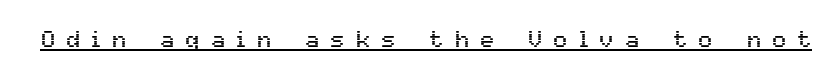
{"italic": "no", "underline": "yes", "letter_spacing": "wide", "letter_spacing_em": 0.5, "glyph_px": 23}
